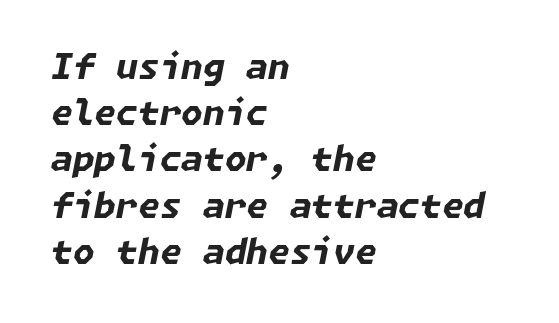
This rendering uses left alignment, leaving the right contour irregular. The foot of each line stays bare and open. The line-height multiplier appears to be the usual default. You could call the tracking neutral — neither tight nor loose. Italic? Definitely — the glyphs are oblique.
